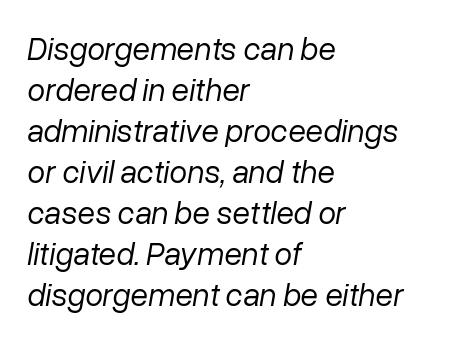
These lines are set flush left with a ragged right edge. When letters slant like this, we call the style italic. You could not count columns in this text — the font is proportionally spaced. Horizontal bands of white between lines are of average thickness. Is the type heavy? It reads as light-to-regular instead. Look at the tracking — it's just the regular setting, nothing added.
